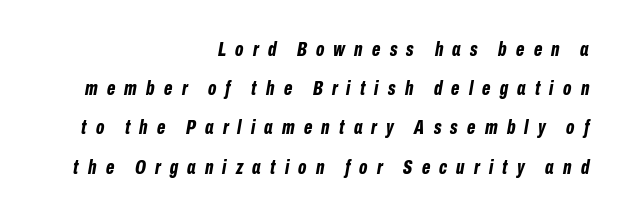
{"italic": "yes", "lean": "right", "slant_degrees": 10, "bold": "yes", "underline": "no", "align": "right", "line_spacing": "loose", "line_spacing_ratio": 1.96, "letter_spacing": "wide", "letter_spacing_em": 0.46, "glyph_px": 20}
